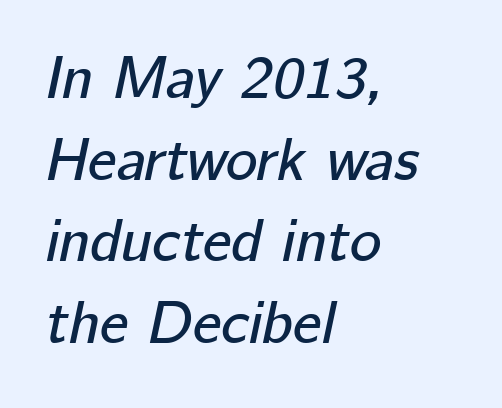
Q: Is the text italic (slanted)? A: Yes, it leans right by about 12 degrees.
Q: Is the text underlined? A: No.
Q: How is the paragraph aligned? A: Left-aligned.
Q: Is the spacing between letters normal or unusually wide? A: Normal.
Q: Is the spacing between lines tight, normal or loose? A: Normal.
Q: Width (condensed, normal, or wide)? A: Normal.
Q: Stroke contrast? A: Low.
Q: x-height? A: Medium.
Q: Monospaced? A: No.
